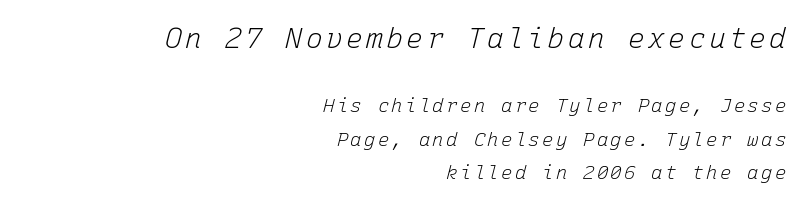
{"italic": "yes", "lean": "right", "slant_degrees": 15, "bold": "no", "weight": "light", "width": "normal", "stroke_contrast": "low", "x_height": "medium", "monospaced": "yes", "underline": "no", "align": "right", "line_spacing_ratio": 1.77, "larger_block": "first", "size_ratio": 1.47, "glyph_px": 28}
